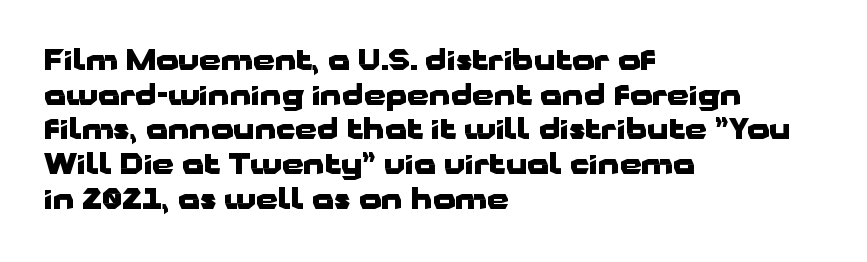
Heavy, bold letterforms. Is this a fixed-width face? No — the glyphs have proportional, varying widths. Decoration check: the copy has no underline. The letters carry no serifs — their stems end cleanly without finishing strokes. This sample uses an upright cut, with every glyph sitting square on the baseline.
